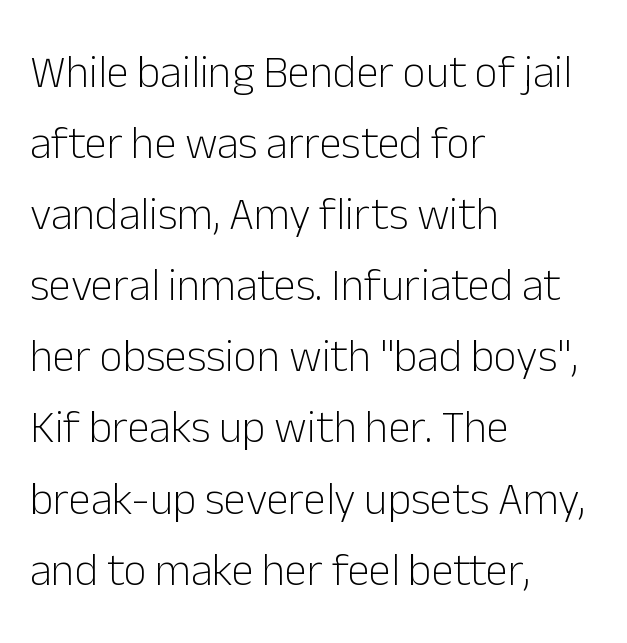
The image shows 45 px light sans-serif type, upright; set left-aligned, normal line spacing (1.58x), normal letter spacing, not underlined; low stroke contrast and a medium x-height.
